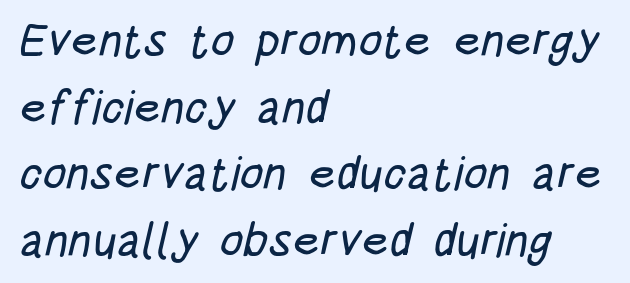
Q: Is the typeface a serif or a sans-serif typeface? A: Sans-serif.
Q: Is the text underlined? A: No.
Q: How is the paragraph aligned? A: Left-aligned.
Q: Is the spacing between letters normal or unusually wide? A: Normal.
Q: Is the spacing between lines tight, normal or loose? A: Normal.
Q: Width (condensed, normal, or wide)? A: Condensed.
Q: Stroke contrast? A: Low.
Q: x-height? A: Large.
Q: Monospaced? A: No.
